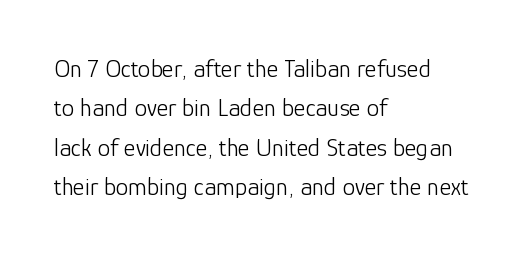
Q: Is the text bold? A: No.
Q: Is the text italic (slanted)? A: No, it is upright.
Q: Is the text underlined? A: No.
Q: How is the paragraph aligned? A: Left-aligned.
Q: Is the spacing between letters normal or unusually wide? A: Normal.
Q: Is the spacing between lines tight, normal or loose? A: Normal.
